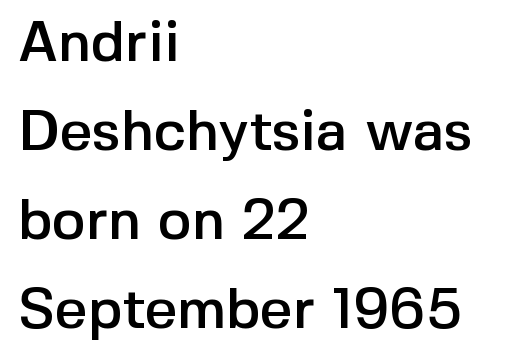
The image shows 57 px sans-serif type, upright; set left-aligned, normal line spacing (1.56x), normal letter spacing, not underlined; a medium x-height.
